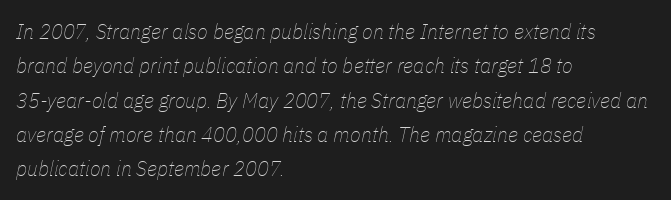
The axis of the letterforms is tilted away from vertical. This reads as an unemphasized weight, regular at the heaviest. Default kerning and tracking; the words read as compact shapes. In CSS terms this would be text-align: left. The space beneath each line is pristine and unruled.
